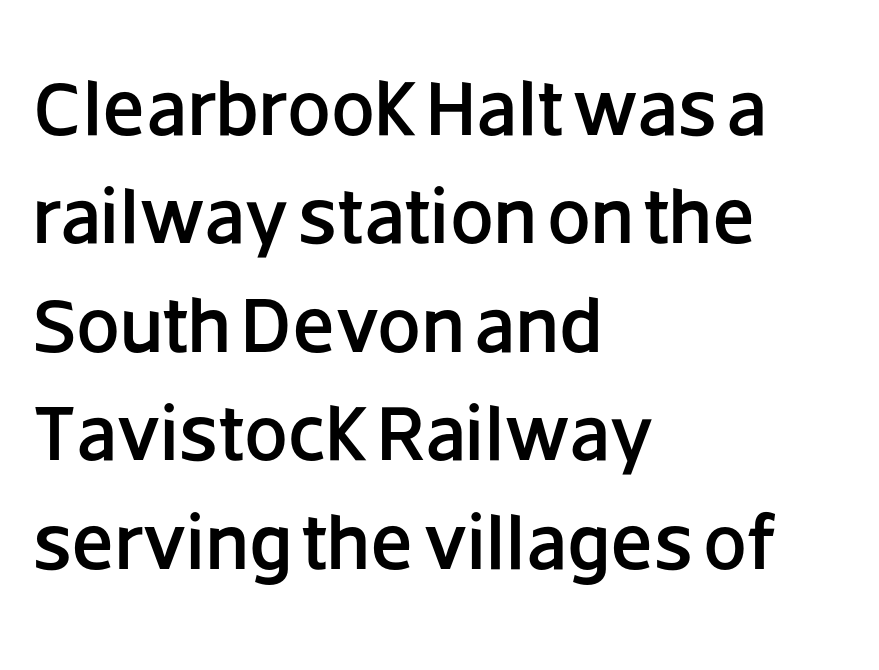
The image shows 78 px sans-serif type, upright; set left-aligned, normal line spacing (1.39x), normal letter spacing, not underlined; low stroke contrast and a large x-height.
